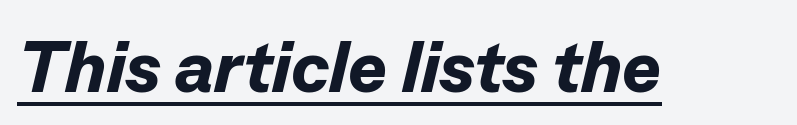
You'd pick this weight for a headline — it's a proper bold. Proportional: the letters do not fall into vertical columns. Underline: present. Is the letter spacing exaggerated? No — it looks like the ordinary default. There's an unmistakable incline to the writing here.
